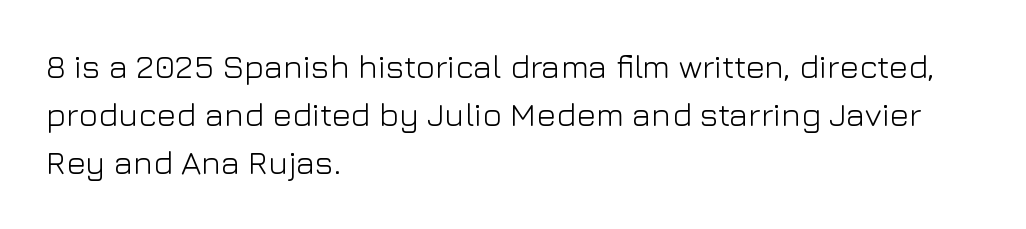
{"serif": "no", "italic": "no", "bold": "no", "weight": "light", "width": "normal", "stroke_contrast": "low", "x_height": "medium", "monospaced": "no", "underline": "no", "align": "left", "line_spacing": "normal", "line_spacing_ratio": 1.46, "letter_spacing": "normal", "letter_spacing_em": 0.0, "glyph_px": 33}
